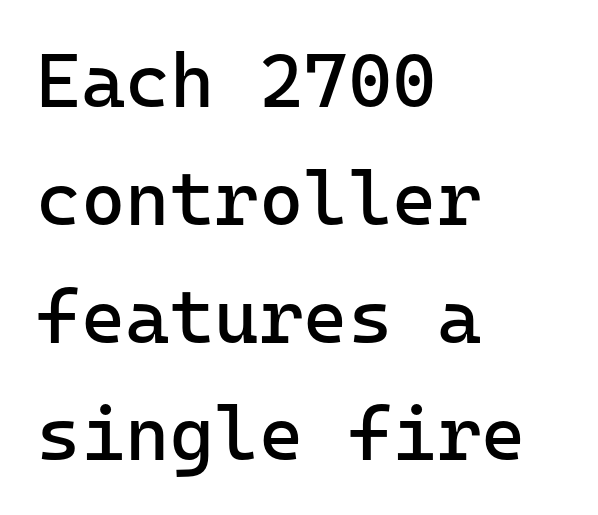
Q: Is the text bold? A: No.
Q: Is the text italic (slanted)? A: No, it is upright.
Q: Is the typeface a serif or a sans-serif typeface? A: Sans-serif.
Q: Is the text underlined? A: No.
Q: How is the paragraph aligned? A: Left-aligned.
Q: Is the spacing between letters normal or unusually wide? A: Normal.
Q: Is the spacing between lines tight, normal or loose? A: Normal.
Q: Width (condensed, normal, or wide)? A: Normal.
Q: Stroke contrast? A: Low.
Q: x-height? A: Medium.
